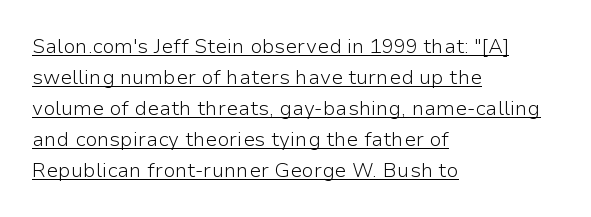
The image shows 20 px text type, upright; set left-aligned, normal line spacing (1.55x), normal letter spacing, underlined.
